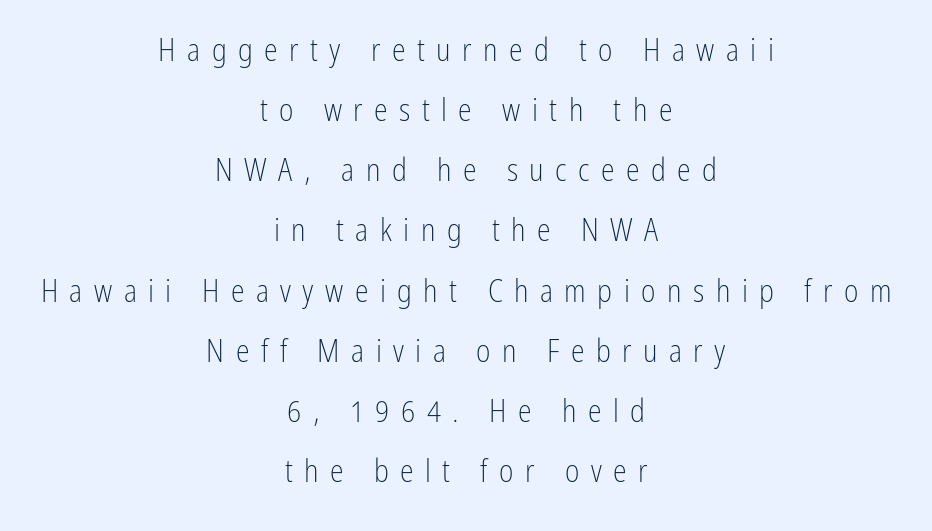
Q: Is the text bold? A: No.
Q: Is the text italic (slanted)? A: No, it is upright.
Q: Is the typeface a serif or a sans-serif typeface? A: Sans-serif.
Q: Is the text underlined? A: No.
Q: How is the paragraph aligned? A: Centered.
Q: Is the spacing between letters normal or unusually wide? A: Unusually wide.
Q: Is the spacing between lines tight, normal or loose? A: Loose.
Q: Width (condensed, normal, or wide)? A: Condensed.
Q: Stroke contrast? A: Low.
Q: x-height? A: Medium.
Q: Monospaced? A: No.
